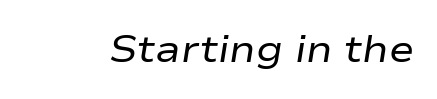
Q: Is the text bold? A: No.
Q: Is the text italic (slanted)? A: Yes, it leans right by about 9 degrees.
Q: Is the text underlined? A: No.
Q: Is the spacing between letters normal or unusually wide? A: Normal.
Q: Width (condensed, normal, or wide)? A: Wide.
Q: Stroke contrast? A: Low.
Q: x-height? A: Medium.
Q: Monospaced? A: No.
